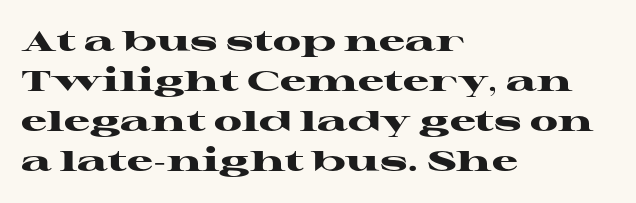
The image shows 29 px heavy, wide serif type, upright; set left-aligned, normal line spacing (1.38x), normal letter spacing, not underlined; high stroke contrast and a medium x-height.
